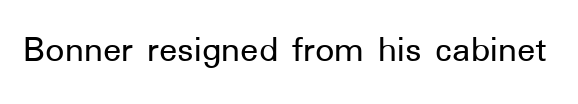
Q: Is the text italic (slanted)? A: No, it is upright.
Q: Is the typeface a serif or a sans-serif typeface? A: Sans-serif.
Q: Is the text underlined? A: No.
Q: Is the spacing between letters normal or unusually wide? A: Normal.
Q: Width (condensed, normal, or wide)? A: Normal.
Q: Stroke contrast? A: Low.
Q: x-height? A: Medium.
Q: Monospaced? A: No.
